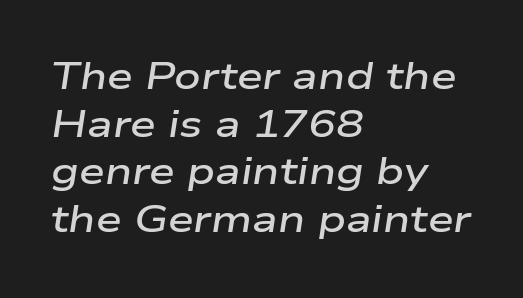
{"italic": "yes", "lean": "right", "slant_degrees": 9, "bold": "semi", "weight": "semibold", "width": "wide", "stroke_contrast": "low", "x_height": "medium", "monospaced": "no", "underline": "no", "align": "left", "line_spacing": "normal", "line_spacing_ratio": 1.29, "letter_spacing": "normal", "letter_spacing_em": 0.0, "glyph_px": 37}
